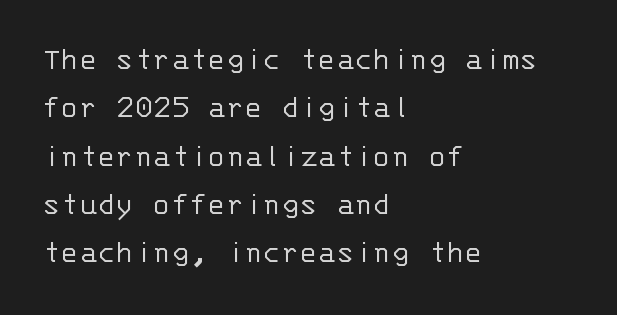
This rendering uses left alignment, leaving the right contour irregular. No word sits above an underline. The axis of the letterforms is exactly vertical. You could count columns in this text — the font is strictly monospaced.
